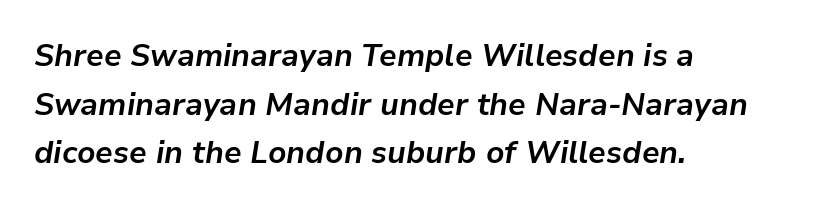
The image shows 31 px bold type, italic (leaning right); set left-aligned, normal line spacing (1.57x), normal letter spacing, not underlined; low stroke contrast and a medium x-height.
